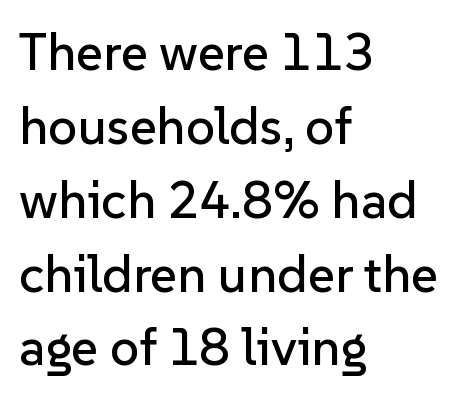
Q: Is the text italic (slanted)? A: No, it is upright.
Q: Is the typeface a serif or a sans-serif typeface? A: Sans-serif.
Q: Is the text underlined? A: No.
Q: How is the paragraph aligned? A: Left-aligned.
Q: Is the spacing between letters normal or unusually wide? A: Normal.
Q: Is the spacing between lines tight, normal or loose? A: Normal.
Q: Width (condensed, normal, or wide)? A: Normal.
Q: Stroke contrast? A: Low.
Q: x-height? A: Medium.
Q: Monospaced? A: No.
